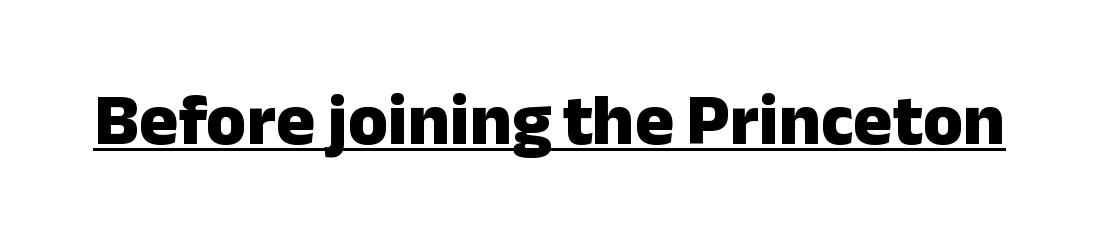
{"serif": "no", "italic": "no", "bold": "yes", "weight": "heavy", "width": "normal", "stroke_contrast": "low", "x_height": "medium", "monospaced": "no", "underline": "yes", "letter_spacing": "normal", "letter_spacing_em": 0.0, "glyph_px": 73}
